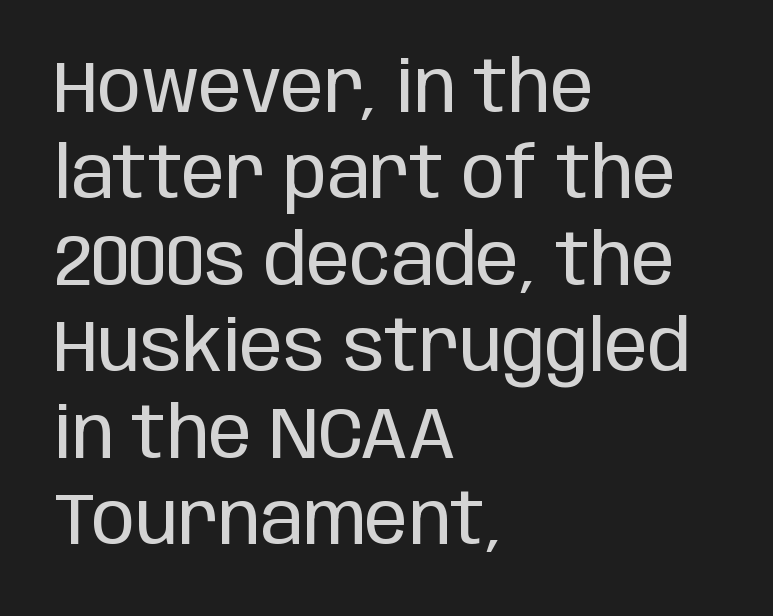
The image shows 72 px regular-weight, condensed sans-serif type, upright; set left-aligned, line spacing 1.2x, normal letter spacing, not underlined; low stroke contrast and a large x-height.
